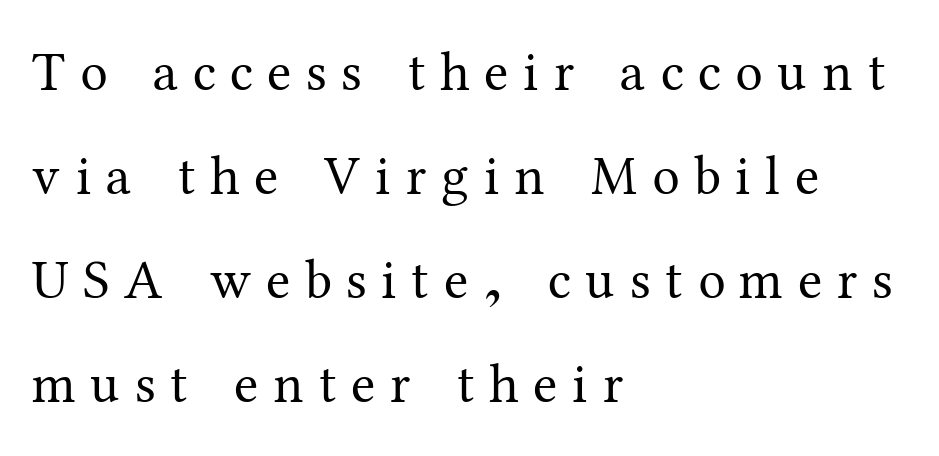
Q: Is the text bold? A: No.
Q: Is the text italic (slanted)? A: No, it is upright.
Q: Is the typeface a serif or a sans-serif typeface? A: Serif.
Q: Is the text underlined? A: No.
Q: How is the paragraph aligned? A: Left-aligned.
Q: Is the spacing between letters normal or unusually wide? A: Unusually wide.
Q: Width (condensed, normal, or wide)? A: Normal.
Q: Stroke contrast? A: Medium.
Q: x-height? A: Medium.
Q: Monospaced? A: No.
